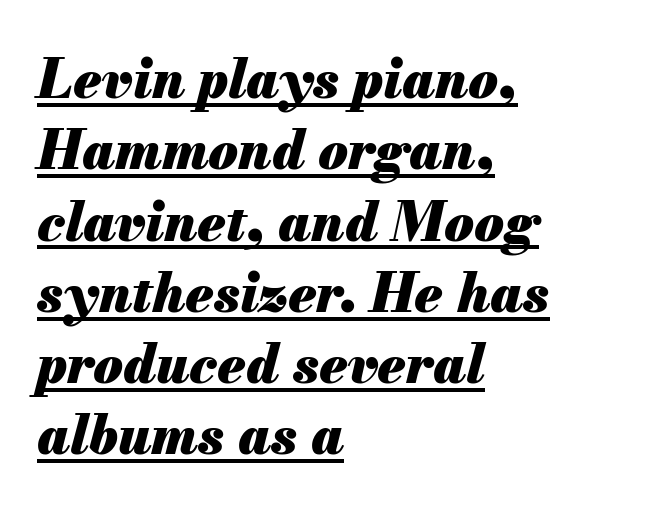
{"italic": "yes", "lean": "right", "slant_degrees": 13, "bold": "yes", "weight": "heavy", "width": "normal", "stroke_contrast": "medium", "x_height": "small", "monospaced": "no", "underline": "yes", "align": "left", "line_spacing": "normal", "line_spacing_ratio": 1.32, "letter_spacing": "normal", "letter_spacing_em": 0.0, "glyph_px": 54}
